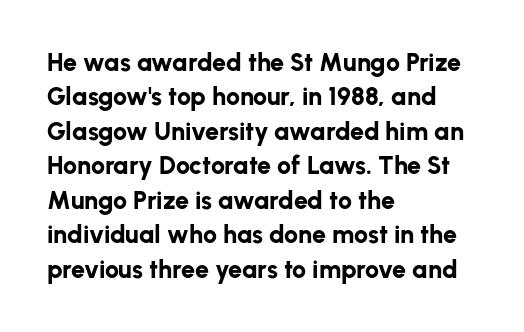
Q: Is the text bold? A: Yes.
Q: Is the text italic (slanted)? A: No, it is upright.
Q: Is the text underlined? A: No.
Q: How is the paragraph aligned? A: Left-aligned.
Q: Is the spacing between letters normal or unusually wide? A: Normal.
Q: Is the spacing between lines tight, normal or loose? A: Normal.
